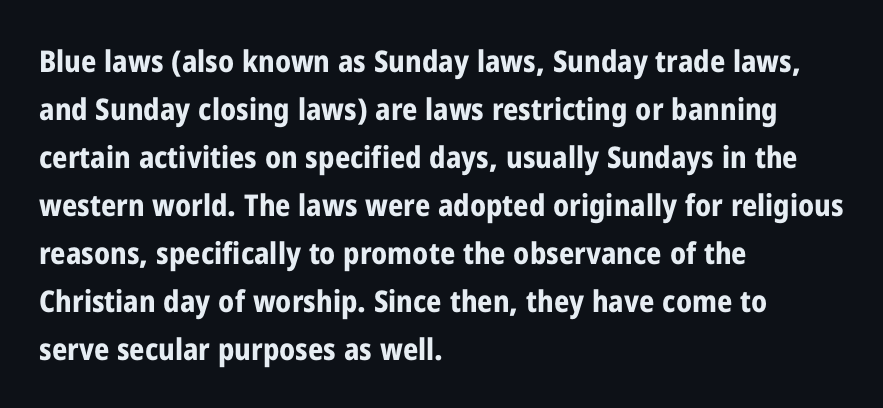
The image shows 30 px bold, condensed sans-serif type, upright; set left-aligned, normal line spacing (1.6x), normal letter spacing, not underlined; low stroke contrast and a medium x-height.
